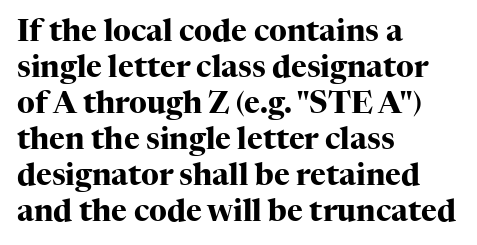
The image shows 30 px heavy serif type, upright; set left-aligned, line spacing 1.2x, normal letter spacing, not underlined; high stroke contrast and a medium x-height.
